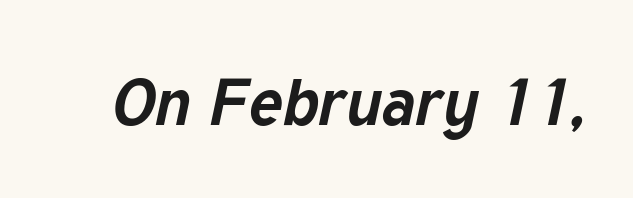
Tracking value appears to be zero — textbook default spacing. The zone under the glyphs is completely vacant. Each letter keeps its own natural width here, so spacing adapts to shape. The letters are bold, with thick, heavy strokes.
